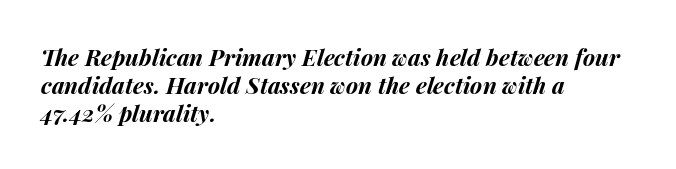
The image shows 23 px bold type, italic (leaning right); set left-aligned, line spacing 1.21x, normal letter spacing, not underlined.
